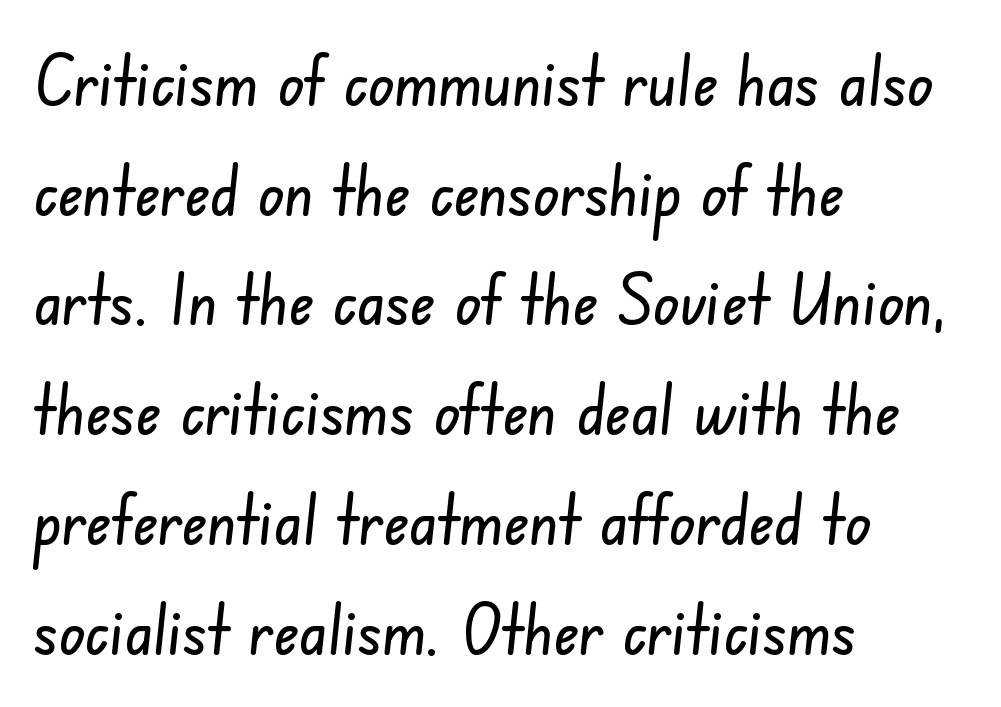
Q: Is the typeface a serif or a sans-serif typeface? A: Sans-serif.
Q: Is the text underlined? A: No.
Q: How is the paragraph aligned? A: Left-aligned.
Q: Is the spacing between letters normal or unusually wide? A: Normal.
Q: Is the spacing between lines tight, normal or loose? A: Normal.
Q: Width (condensed, normal, or wide)? A: Condensed.
Q: Stroke contrast? A: Low.
Q: x-height? A: Small.
Q: Monospaced? A: No.
